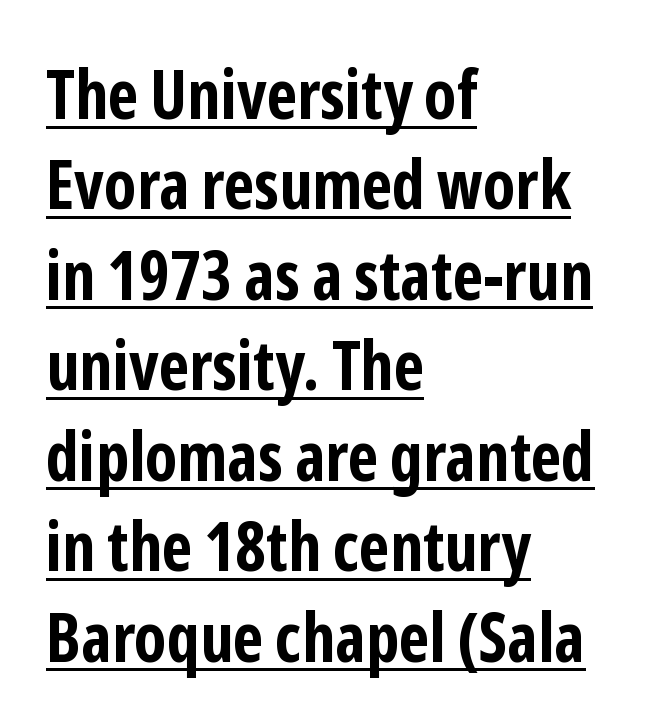
Q: Is the text bold? A: Yes.
Q: Is the text italic (slanted)? A: No, it is upright.
Q: Is the typeface a serif or a sans-serif typeface? A: Sans-serif.
Q: Is the text underlined? A: Yes.
Q: How is the paragraph aligned? A: Left-aligned.
Q: Is the spacing between letters normal or unusually wide? A: Normal.
Q: Is the spacing between lines tight, normal or loose? A: Normal.
Q: Width (condensed, normal, or wide)? A: Condensed.
Q: Stroke contrast? A: Low.
Q: x-height? A: Medium.
Q: Monospaced? A: No.
